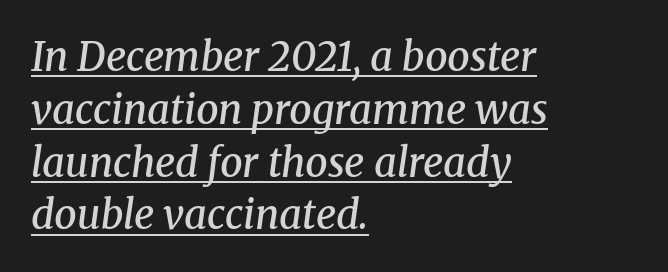
Rendered with sloped, italic letterforms. The paragraph shown leans on its left margin. This block has exactly the height ordinary leading produces. Does extra space separate the letters? No, they use regular spacing. These lines are rendered in a variable-pitch font.
